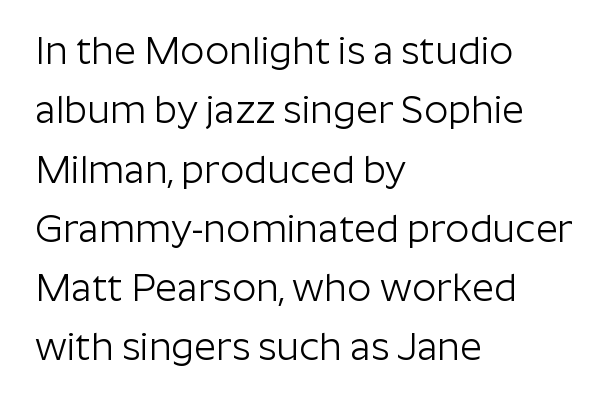
Descender tails drop into unmarked territory. Does extra space separate the letters? No, they use regular spacing. Character widths vary here, with narrow letters taking less room than wide ones. This is roman type, the default non-slanted kind.
